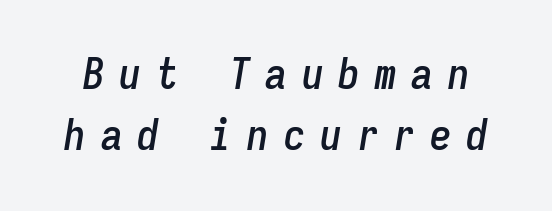
{"italic": "yes", "lean": "right", "slant_degrees": 9, "width": "condensed", "stroke_contrast": "low", "x_height": "medium", "monospaced": "yes", "underline": "no", "line_spacing": "normal", "line_spacing_ratio": 1.43, "letter_spacing": "wide", "letter_spacing_em": 0.35, "glyph_px": 43}
